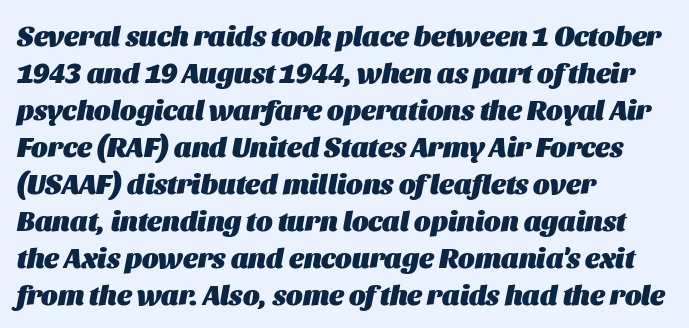
Q: Is the text bold? A: Yes.
Q: Is the text italic (slanted)? A: Yes, it leans right by about 11 degrees.
Q: Is the text underlined? A: No.
Q: How is the paragraph aligned? A: Left-aligned.
Q: Is the spacing between letters normal or unusually wide? A: Normal.
Q: Is the spacing between lines tight, normal or loose? A: Normal.
Q: Width (condensed, normal, or wide)? A: Normal.
Q: Stroke contrast? A: Medium.
Q: x-height? A: Large.
Q: Monospaced? A: No.
